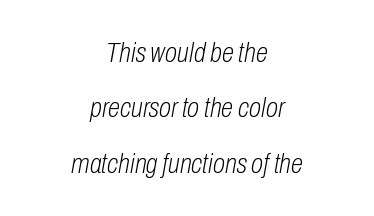
Q: Is the text bold? A: No.
Q: Is the text italic (slanted)? A: Yes, it leans right by about 10 degrees.
Q: Is the text underlined? A: No.
Q: How is the paragraph aligned? A: Centered.
Q: Is the spacing between letters normal or unusually wide? A: Normal.
Q: Is the spacing between lines tight, normal or loose? A: Loose.
Q: Width (condensed, normal, or wide)? A: Condensed.
Q: Stroke contrast? A: Low.
Q: x-height? A: Medium.
Q: Monospaced? A: No.
